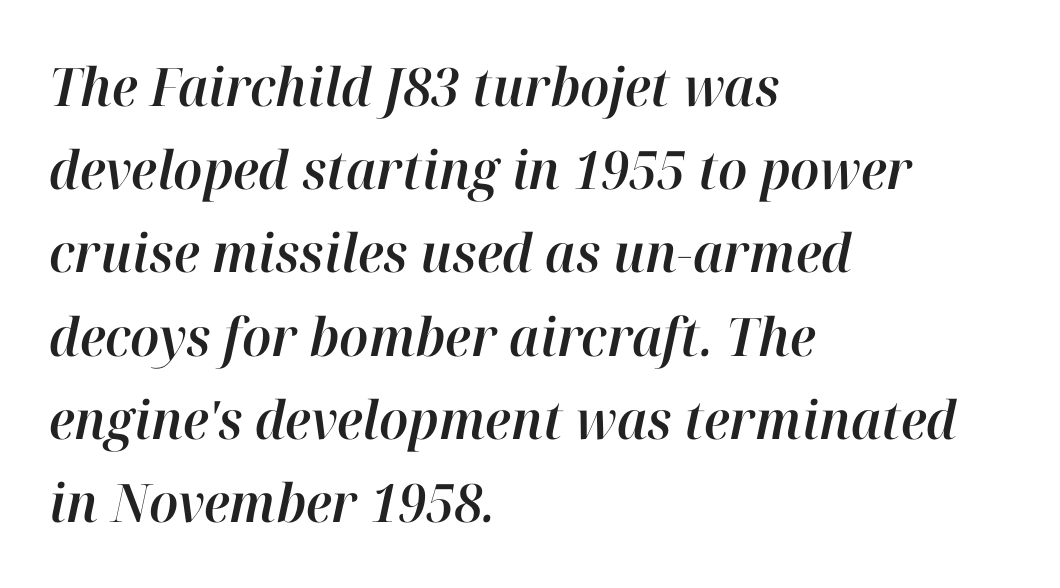
The image shows 53 px text type, italic (leaning right); set left-aligned, normal line spacing (1.57x), normal letter spacing, not underlined; high stroke contrast and a medium x-height.
